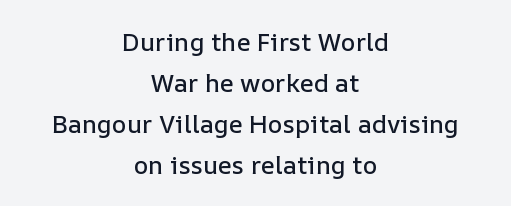
{"italic": "no", "underline": "no", "align": "center", "line_spacing": "normal", "line_spacing_ratio": 1.64, "letter_spacing": "normal", "letter_spacing_em": 0.0, "glyph_px": 25}
